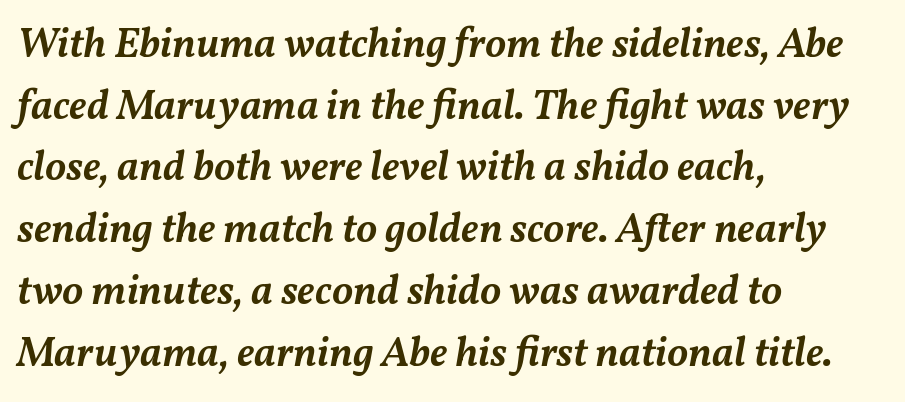
Every row of glyphs begins at an identical x-position on the left. Only glyphs here, with clear space below each row. It's the slanting kind of type. Notice the strokes are somewhat thickened but not fully heavy: this is a semibold.
